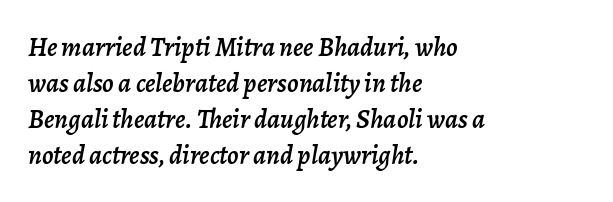
Q: Is the text italic (slanted)? A: Yes, it leans right by about 7 degrees.
Q: Is the text underlined? A: No.
Q: How is the paragraph aligned? A: Left-aligned.
Q: Is the spacing between letters normal or unusually wide? A: Normal.
Q: Is the spacing between lines tight, normal or loose? A: Normal.
